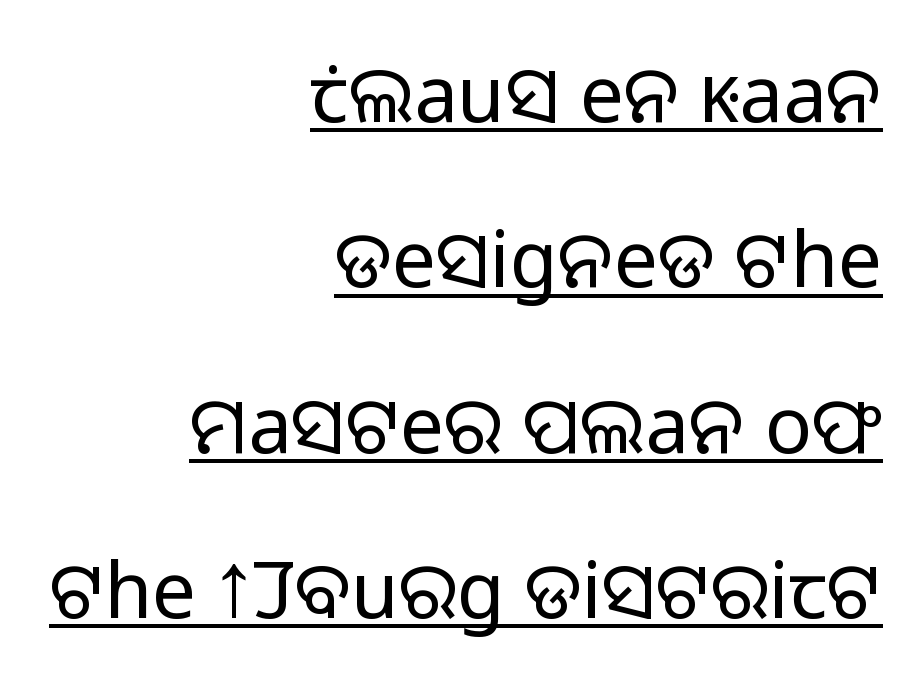
{"serif": "no", "italic": "no", "bold": "no", "weight": "light", "width": "normal", "stroke_contrast": "low", "x_height": "medium", "monospaced": "no", "underline": "yes", "align": "right", "line_spacing": "loose", "line_spacing_ratio": 2.12, "letter_spacing": "normal", "letter_spacing_em": 0.0, "glyph_px": 78}
